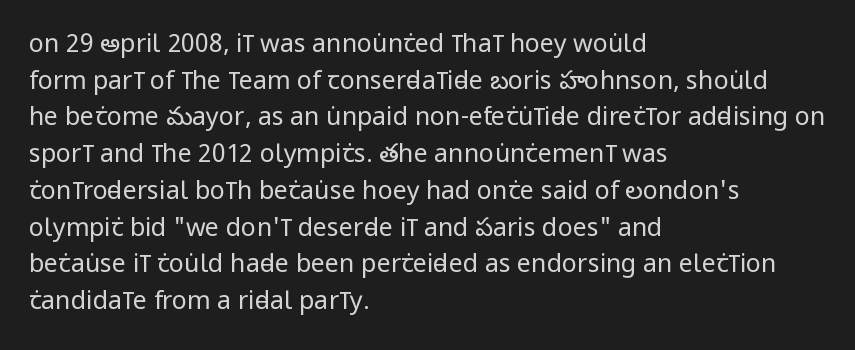
Q: Is the text bold? A: No.
Q: Is the text italic (slanted)? A: No, it is upright.
Q: Is the text underlined? A: No.
Q: How is the paragraph aligned? A: Left-aligned.
Q: Is the spacing between letters normal or unusually wide? A: Normal.
Q: Is the spacing between lines tight, normal or loose? A: Normal.
